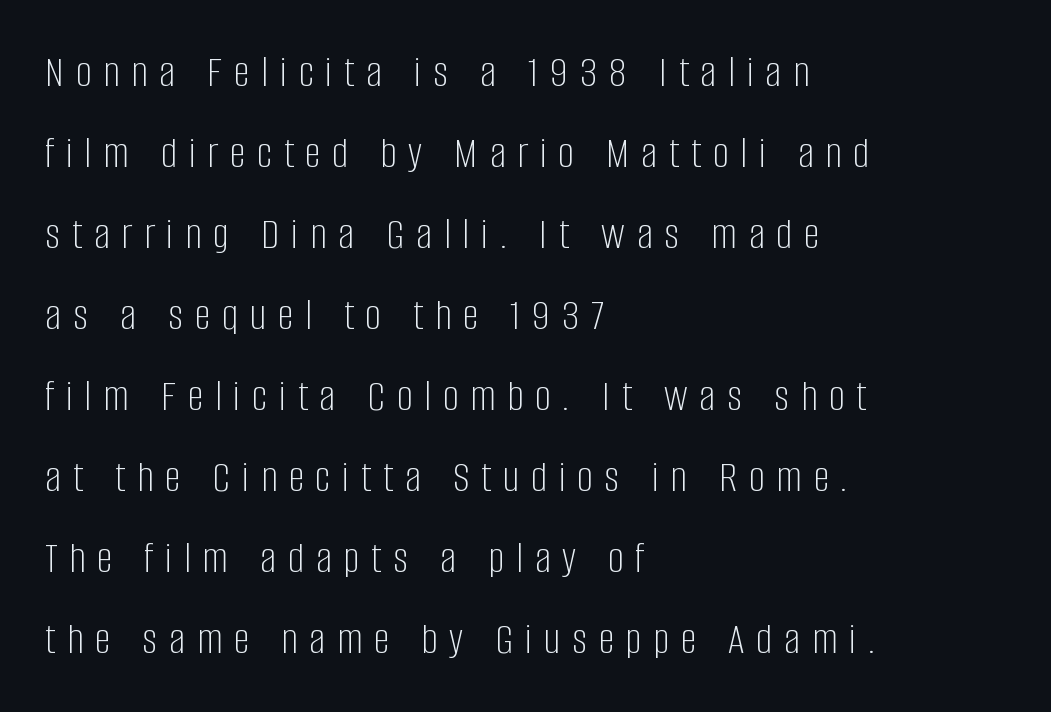
Q: Is the text bold? A: No.
Q: Is the text italic (slanted)? A: No, it is upright.
Q: Is the typeface a serif or a sans-serif typeface? A: Sans-serif.
Q: Is the text underlined? A: No.
Q: How is the paragraph aligned? A: Left-aligned.
Q: Is the spacing between letters normal or unusually wide? A: Unusually wide.
Q: Width (condensed, normal, or wide)? A: Condensed.
Q: Stroke contrast? A: Low.
Q: x-height? A: Large.
Q: Monospaced? A: No.
